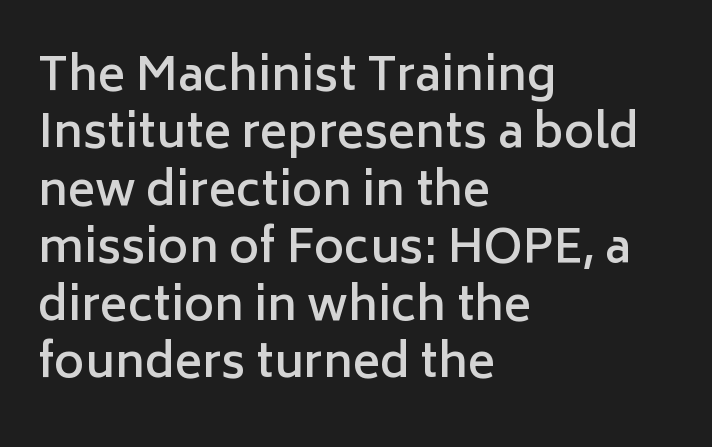
The image shows 46 px semibold sans-serif type, upright; set left-aligned, normal line spacing (1.25x), normal letter spacing, not underlined; low stroke contrast and a medium x-height.
